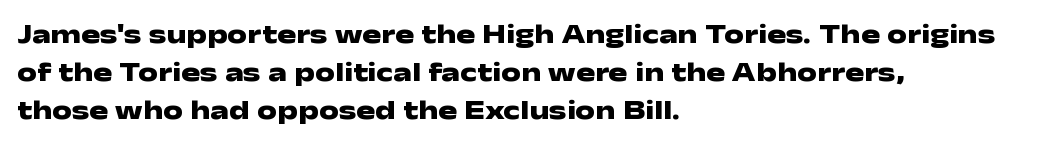
Q: Is the text bold? A: Yes.
Q: Is the text italic (slanted)? A: No, it is upright.
Q: Is the typeface a serif or a sans-serif typeface? A: Sans-serif.
Q: Is the text underlined? A: No.
Q: How is the paragraph aligned? A: Left-aligned.
Q: Is the spacing between letters normal or unusually wide? A: Normal.
Q: Is the spacing between lines tight, normal or loose? A: Normal.
Q: Width (condensed, normal, or wide)? A: Wide.
Q: Stroke contrast? A: Low.
Q: x-height? A: Medium.
Q: Monospaced? A: No.
